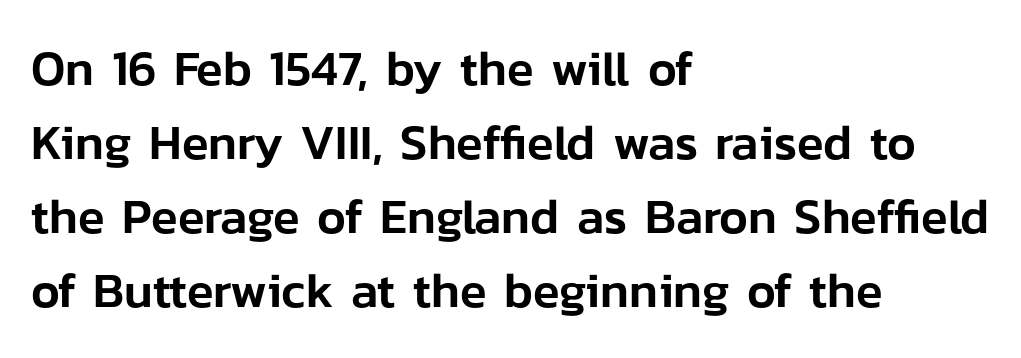
Q: Is the text italic (slanted)? A: No, it is upright.
Q: Is the typeface a serif or a sans-serif typeface? A: Sans-serif.
Q: Is the text underlined? A: No.
Q: How is the paragraph aligned? A: Left-aligned.
Q: Is the spacing between letters normal or unusually wide? A: Normal.
Q: Is the spacing between lines tight, normal or loose? A: Normal.
Q: Width (condensed, normal, or wide)? A: Normal.
Q: Stroke contrast? A: Low.
Q: x-height? A: Medium.
Q: Monospaced? A: No.
